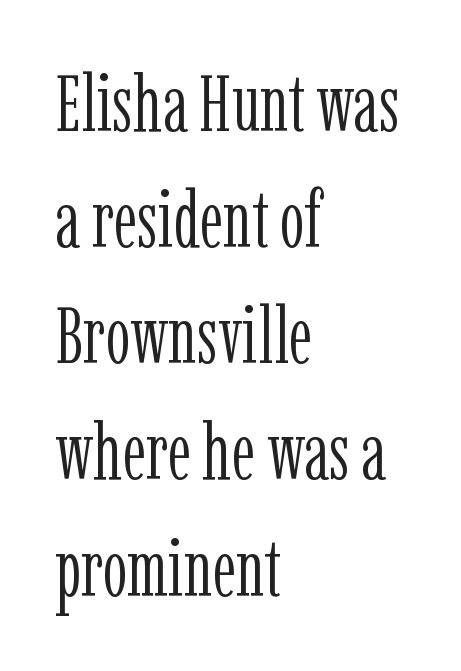
Just letters on the line, the space beneath them empty. Line beginnings align vertically; line endings do not. Letter spacing: default. Character widths vary here, with narrow letters taking less room than wide ones. Weight: in the light-to-regular range.
